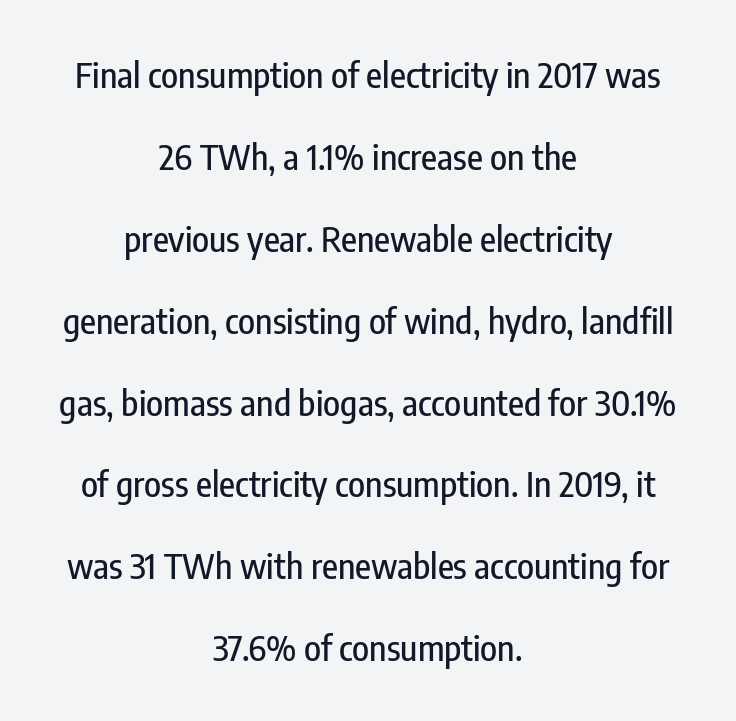
Q: Is the text italic (slanted)? A: No, it is upright.
Q: Is the typeface a serif or a sans-serif typeface? A: Sans-serif.
Q: Is the text underlined? A: No.
Q: How is the paragraph aligned? A: Centered.
Q: Is the spacing between letters normal or unusually wide? A: Normal.
Q: Is the spacing between lines tight, normal or loose? A: Loose.
Q: Width (condensed, normal, or wide)? A: Condensed.
Q: Stroke contrast? A: Low.
Q: x-height? A: Medium.
Q: Monospaced? A: No.
